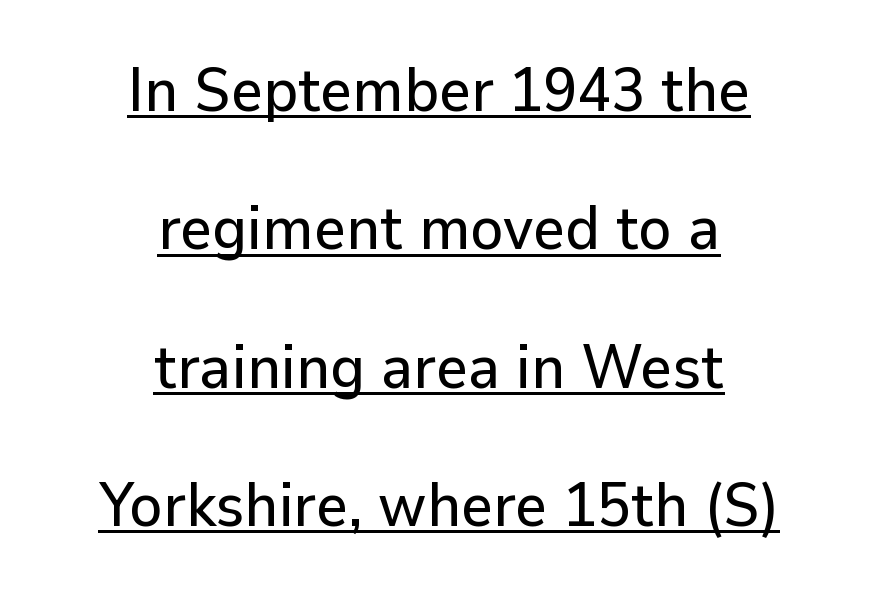
{"serif": "no", "italic": "no", "width": "normal", "stroke_contrast": "low", "x_height": "medium", "monospaced": "no", "underline": "yes", "align": "center", "line_spacing": "loose", "line_spacing_ratio": 2.23, "letter_spacing": "normal", "letter_spacing_em": 0.0, "glyph_px": 62}
